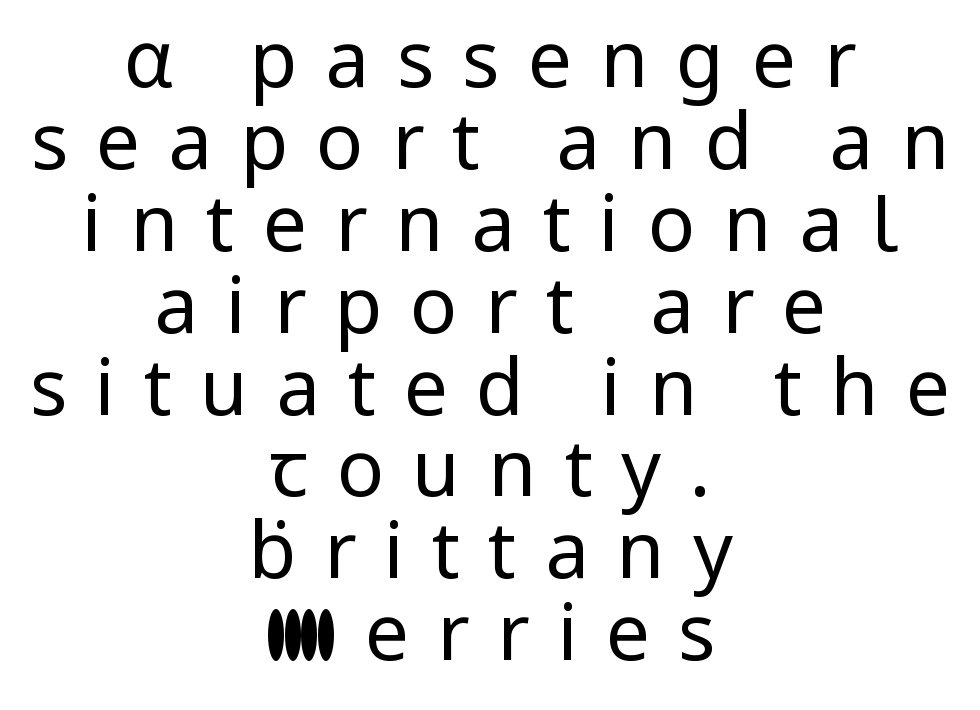
{"serif": "no", "italic": "no", "bold": "no", "weight": "regular", "width": "normal", "stroke_contrast": "low", "x_height": "medium", "monospaced": "no", "underline": "no", "align": "center", "line_spacing": "tight", "line_spacing_ratio": 1.05, "letter_spacing": "wide", "letter_spacing_em": 0.36, "glyph_px": 78}
